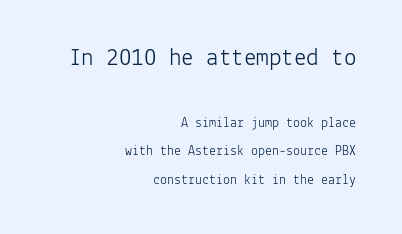
Q: Is the text bold? A: No.
Q: Is the text italic (slanted)? A: No, it is upright.
Q: Is the text underlined? A: No.
Q: How is the paragraph aligned? A: Right-aligned.
Q: Is the spacing between letters normal or unusually wide? A: Normal.
Q: Is the spacing between lines tight, normal or loose? A: Loose.
Q: Which block of text is set in a larger size, the first (top) or the second (bottom)? A: The first (top) one.
